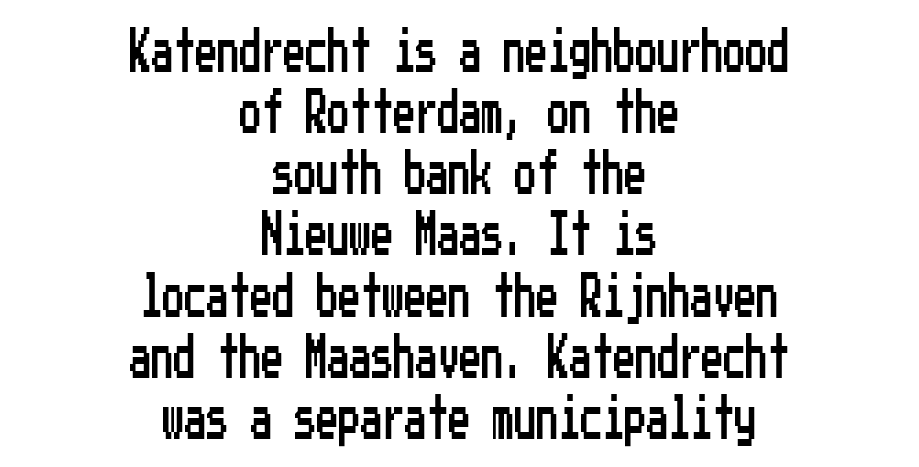
The glyphs are unaccompanied by any horizontal stroke below them. The setting favours the middle, as headings and verse often do. What kind of face is this? One without serifs — a sans. Short note: letters normally spaced. Interline gaps are of average width in this sample.
